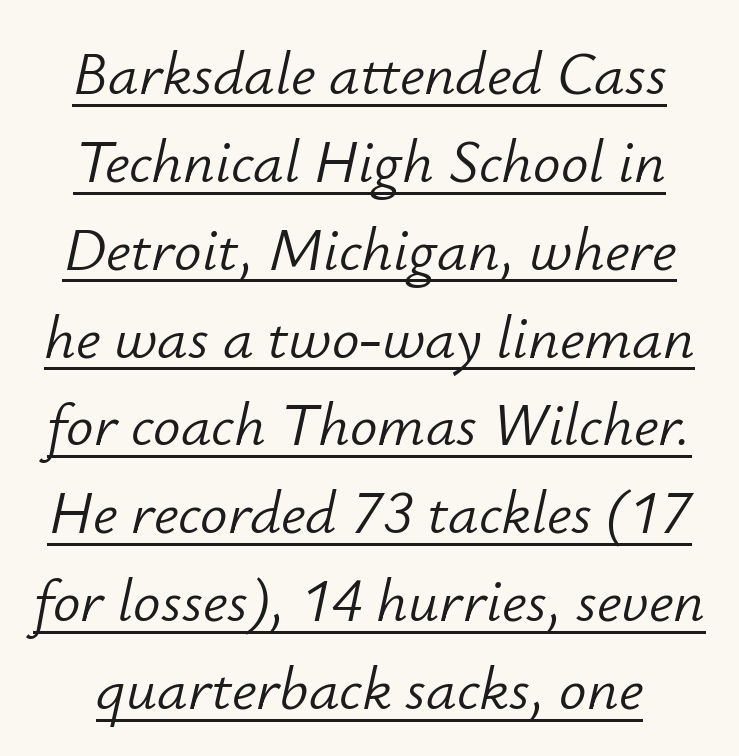
The image shows 61 px light type, italic (leaning right); set normal line spacing (1.44x), normal letter spacing, underlined; low stroke contrast and a small x-height.
